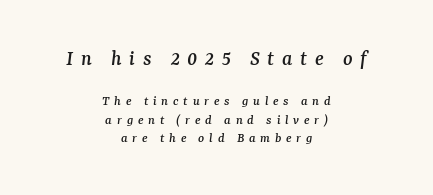
{"italic": "yes", "lean": "right", "slant_degrees": 7, "underline": "no", "align": "center", "line_spacing": "normal", "line_spacing_ratio": 1.31, "letter_spacing": "wide", "letter_spacing_em": 0.34, "larger_block": "first", "size_ratio": 1.57, "glyph_px": 22}
